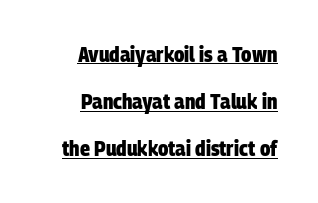
The image shows 21 px bold type; set right-aligned, loose line spacing (2.25x), normal letter spacing, underlined.
